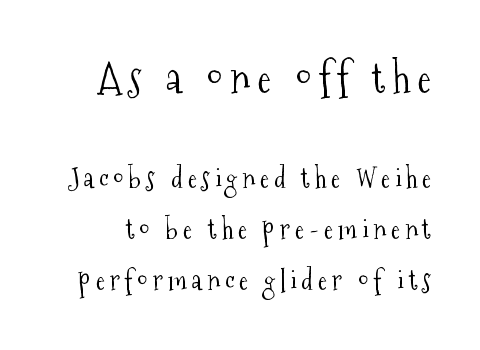
The image shows 41 px light, condensed serif type, upright; set line spacing 1.89x, not underlined; the first (top) block is 1.52x larger; medium stroke contrast and a medium x-height.
